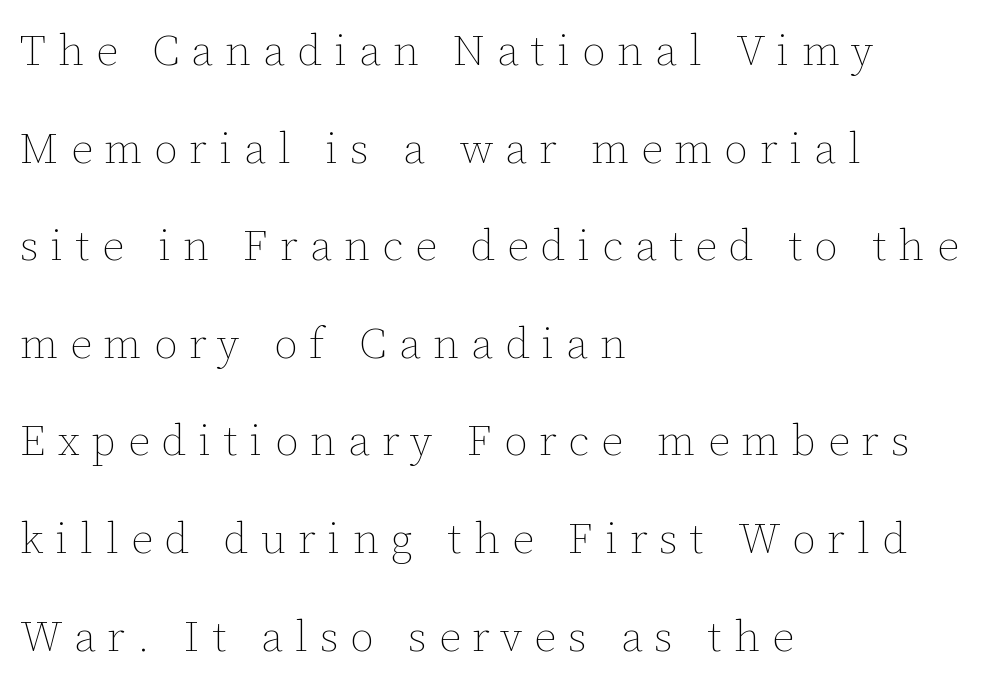
Q: Is the text bold? A: No.
Q: Is the text italic (slanted)? A: No, it is upright.
Q: Is the text underlined? A: No.
Q: How is the paragraph aligned? A: Left-aligned.
Q: Is the spacing between letters normal or unusually wide? A: Unusually wide.
Q: Is the spacing between lines tight, normal or loose? A: Loose.
Q: Width (condensed, normal, or wide)? A: Normal.
Q: Stroke contrast? A: Low.
Q: x-height? A: Medium.
Q: Monospaced? A: No.
